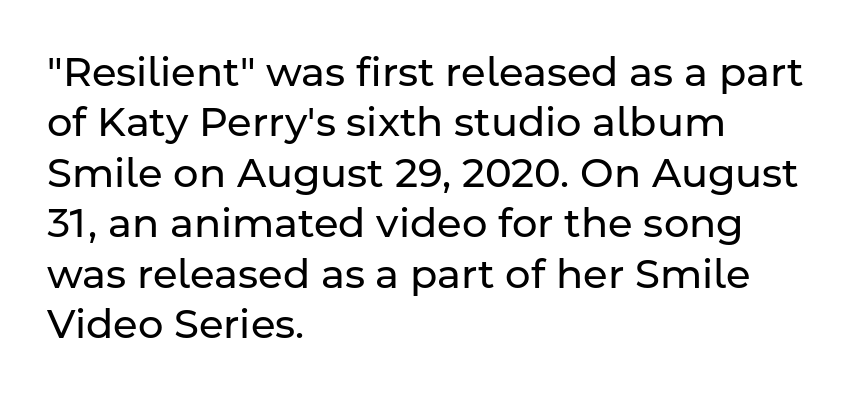
This sample has the flowing, uneven cadence of proportional lettering. You can tell from the bare stems that sans-serif type was used. The space beneath each line is pristine and unruled. Every character sits straight up, as roman type does. In terms of leading, this rendering sits right in the middle.
